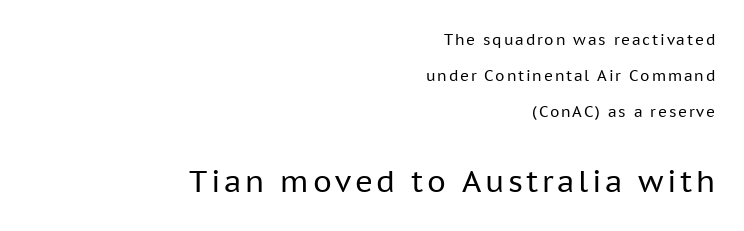
Q: Is the text bold? A: No.
Q: Is the text italic (slanted)? A: No, it is upright.
Q: Is the typeface a serif or a sans-serif typeface? A: Sans-serif.
Q: Is the text underlined? A: No.
Q: How is the paragraph aligned? A: Right-aligned.
Q: Is the spacing between lines tight, normal or loose? A: Loose.
Q: Which block of text is set in a larger size, the first (top) or the second (bottom)? A: The second (bottom) one.
Q: Width (condensed, normal, or wide)? A: Normal.
Q: Stroke contrast? A: Low.
Q: x-height? A: Medium.
Q: Monospaced? A: No.
